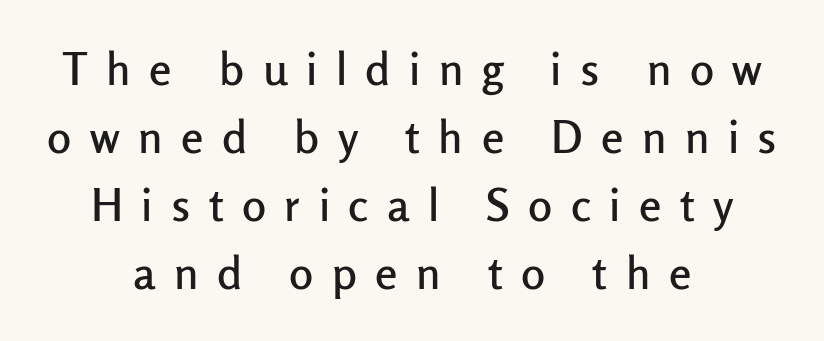
Q: Is the text italic (slanted)? A: No, it is upright.
Q: Is the typeface a serif or a sans-serif typeface? A: Sans-serif.
Q: Is the text underlined? A: No.
Q: How is the paragraph aligned? A: Centered.
Q: Is the spacing between letters normal or unusually wide? A: Unusually wide.
Q: Is the spacing between lines tight, normal or loose? A: Normal.
Q: Width (condensed, normal, or wide)? A: Normal.
Q: Stroke contrast? A: Low.
Q: x-height? A: Medium.
Q: Monospaced? A: No.
